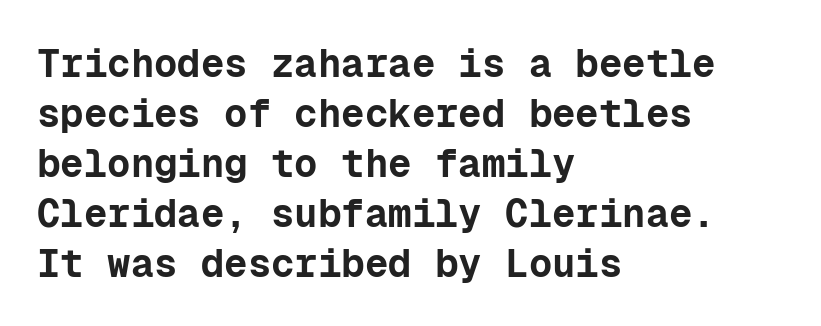
{"serif": "no", "italic": "no", "bold": "yes", "weight": "bold", "width": "normal", "stroke_contrast": "low", "x_height": "medium", "monospaced": "yes", "underline": "no", "align": "left", "line_spacing": "normal", "line_spacing_ratio": 1.28, "letter_spacing": "normal", "letter_spacing_em": 0.0, "glyph_px": 39}
